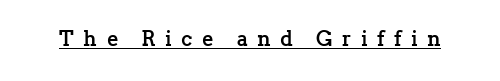
The image shows 21 px bold type, upright; set unusually wide letter spacing (+0.45 em), underlined.
